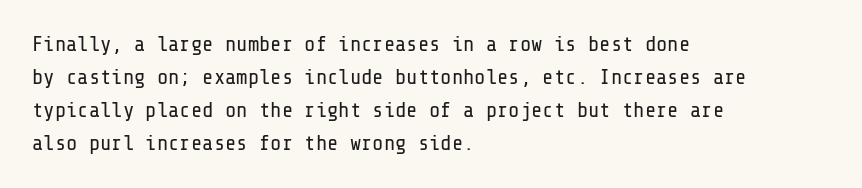
Q: Is the text bold? A: No.
Q: Is the text italic (slanted)? A: No, it is upright.
Q: Is the text underlined? A: No.
Q: How is the paragraph aligned? A: Left-aligned.
Q: Is the spacing between letters normal or unusually wide? A: Normal.
Q: Is the spacing between lines tight, normal or loose? A: Normal.
